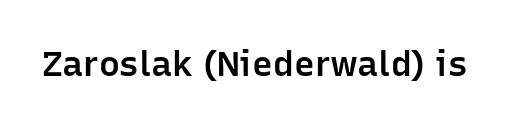
{"serif": "no", "italic": "no", "bold": "semi", "weight": "semibold", "width": "normal", "stroke_contrast": "low", "x_height": "medium", "monospaced": "no", "underline": "no", "letter_spacing": "normal", "letter_spacing_em": 0.0, "glyph_px": 35}
